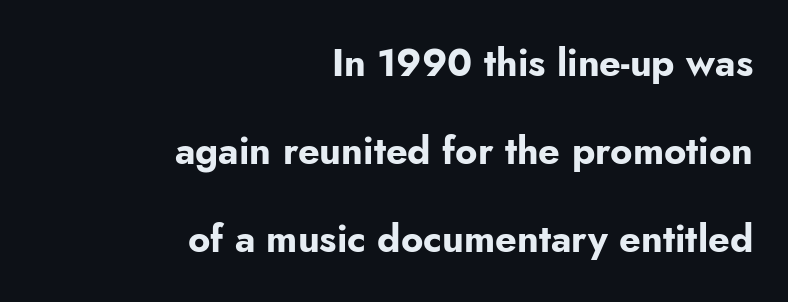
Heavy, bold letterforms. Look at the tracking — it's just the regular setting, nothing added. The text block is weighted toward the right margin, trailing off unevenly leftward. The passage shown is typed in a proportional face where columns would drift.
